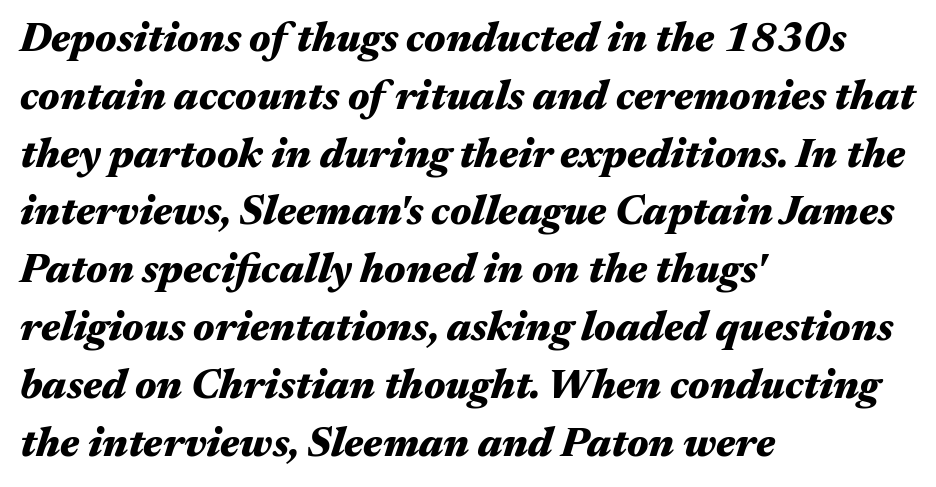
The image shows 41 px heavy, wide type, italic (leaning right); set left-aligned, normal line spacing (1.41x), normal letter spacing, not underlined; medium stroke contrast and a medium x-height.
